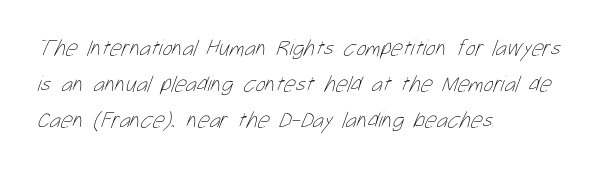
Q: Is the text bold? A: No.
Q: Is the text underlined? A: No.
Q: How is the paragraph aligned? A: Left-aligned.
Q: Is the spacing between letters normal or unusually wide? A: Normal.
Q: Is the spacing between lines tight, normal or loose? A: Normal.
